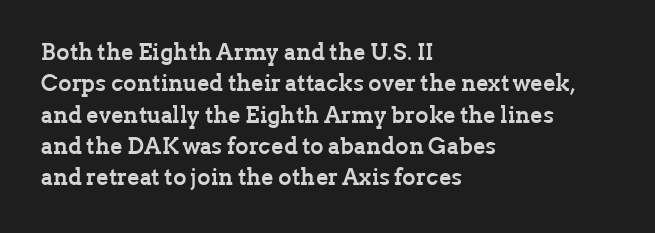
Q: Is the text bold? A: Yes.
Q: Is the text italic (slanted)? A: No, it is upright.
Q: Is the text underlined? A: No.
Q: How is the paragraph aligned? A: Left-aligned.
Q: Is the spacing between letters normal or unusually wide? A: Normal.
Q: Is the spacing between lines tight, normal or loose? A: Normal.
